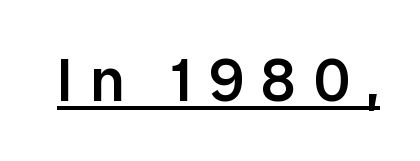
The typeface chosen for these lines omits serifs. Every character sits straight up, as roman type does. A typesetter would call this proportional, since set widths differ per character. Moderately thickened strokes mark this as semibold type.
